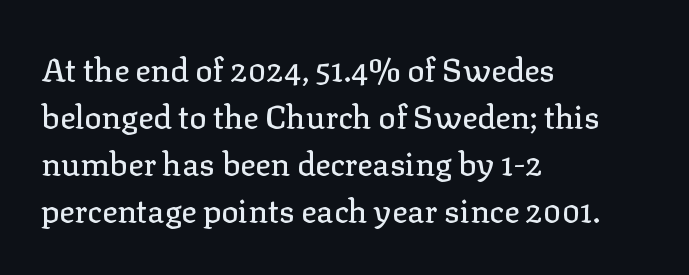
The image shows 32 px serif type, upright; set left-aligned, normal line spacing (1.47x), normal letter spacing, not underlined; low stroke contrast and a medium x-height.
